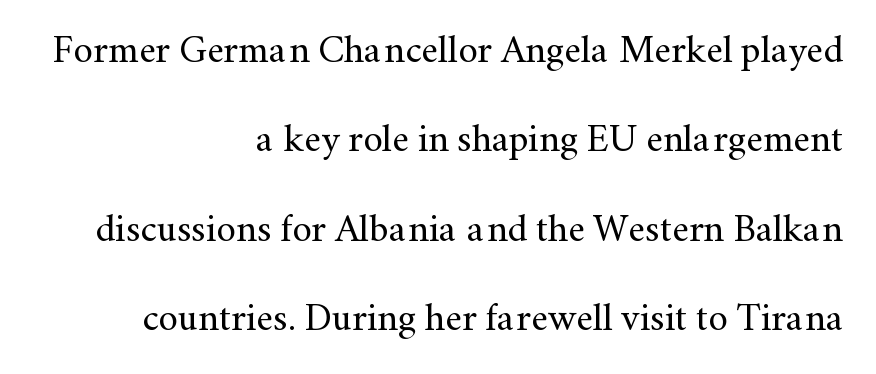
{"serif": "yes", "italic": "no", "bold": "no", "weight": "regular", "width": "normal", "stroke_contrast": "medium", "x_height": "small", "monospaced": "no", "underline": "no", "align": "right", "line_spacing": "loose", "line_spacing_ratio": 2.29, "letter_spacing": "normal", "letter_spacing_em": 0.0, "glyph_px": 39}
